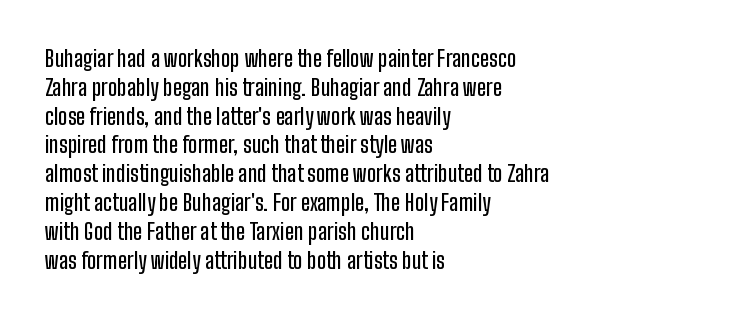
Q: Is the text italic (slanted)? A: No, it is upright.
Q: Is the text underlined? A: No.
Q: How is the paragraph aligned? A: Left-aligned.
Q: Is the spacing between letters normal or unusually wide? A: Normal.
Q: Is the spacing between lines tight, normal or loose? A: Normal.
